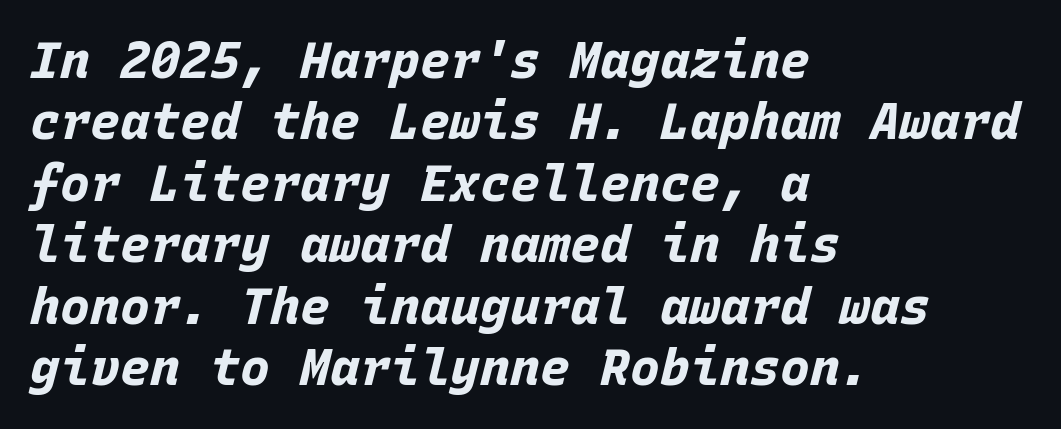
The image shows 50 px bold type, italic (leaning right), monospaced; set left-aligned, line spacing 1.23x, normal letter spacing, not underlined; low stroke contrast and a large x-height.
